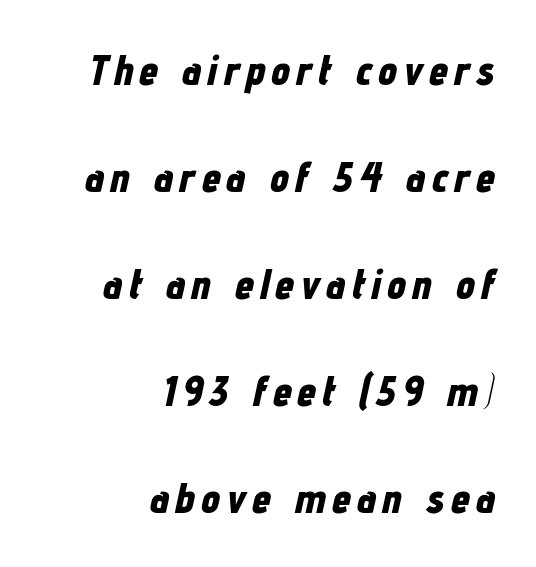
In terms of weight, the rendering is a true, heavy bold. The space between consecutive lines is lavish. Right-aligned paragraph, ragged on the left. Lines of text with bare space underneath. A typesetter would call this proportional, since set widths differ per character.
